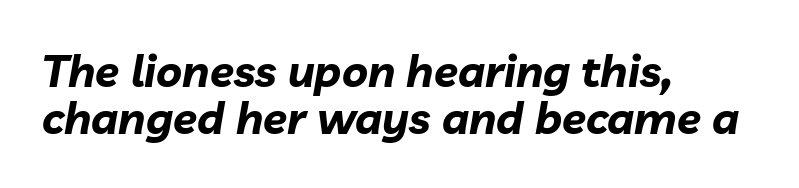
{"italic": "yes", "lean": "right", "slant_degrees": 10, "bold": "yes", "weight": "bold", "width": "normal", "stroke_contrast": "low", "x_height": "medium", "monospaced": "no", "underline": "no", "align": "left", "line_spacing": "tight", "line_spacing_ratio": 1.07, "letter_spacing": "normal", "letter_spacing_em": 0.0, "glyph_px": 44}
